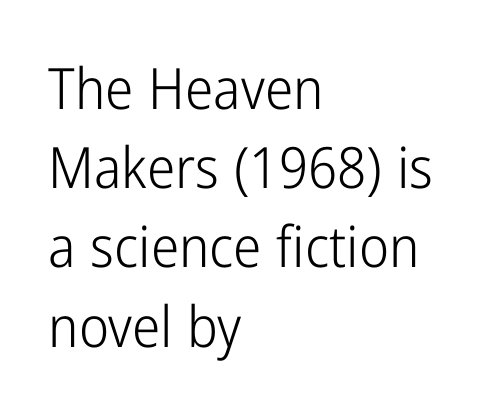
Here the designer chose a conventional face with non-uniform glyph widths. The type family on display is of the sans-serif kind. The characters are drawn with everyday or finer stroke widths. What stands out about the letter spacing? Nothing — it is the standard amount. In terms of leading, this rendering sits right in the middle. Characters remain perfectly vertical along every line.
